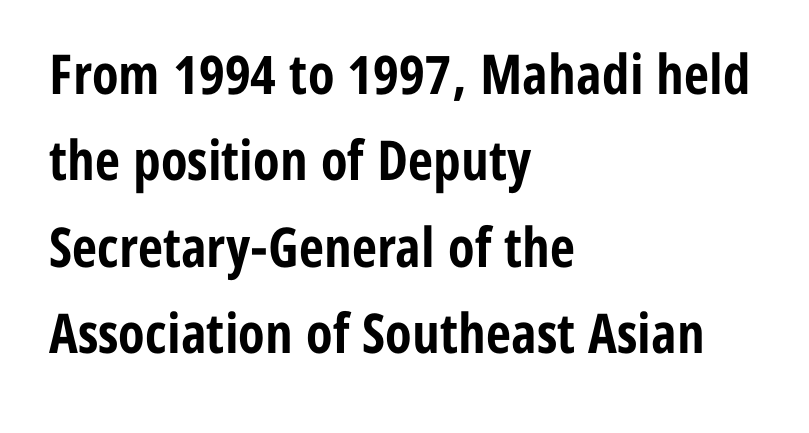
Q: Is the text bold? A: Yes.
Q: Is the text italic (slanted)? A: No, it is upright.
Q: Is the typeface a serif or a sans-serif typeface? A: Sans-serif.
Q: Is the text underlined? A: No.
Q: How is the paragraph aligned? A: Left-aligned.
Q: Is the spacing between letters normal or unusually wide? A: Normal.
Q: Is the spacing between lines tight, normal or loose? A: Normal.
Q: Width (condensed, normal, or wide)? A: Condensed.
Q: Stroke contrast? A: Low.
Q: x-height? A: Medium.
Q: Monospaced? A: No.
